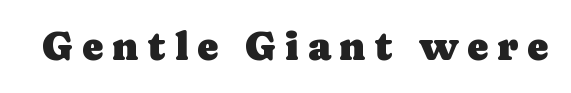
{"serif": "yes", "italic": "no", "width": "normal", "stroke_contrast": "low", "x_height": "medium", "monospaced": "no", "underline": "no", "letter_spacing": "wide", "letter_spacing_em": 0.21, "glyph_px": 40}
